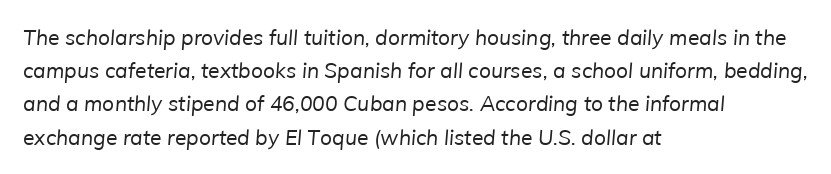
Words appear dense and cohesive because spacing is normal. Ink coverage per letter is moderate at most. A bare baseline throughout the passage. One-word summary of the alignment: left. Baseline-to-baseline distance is the conventional proportion of letter height.
